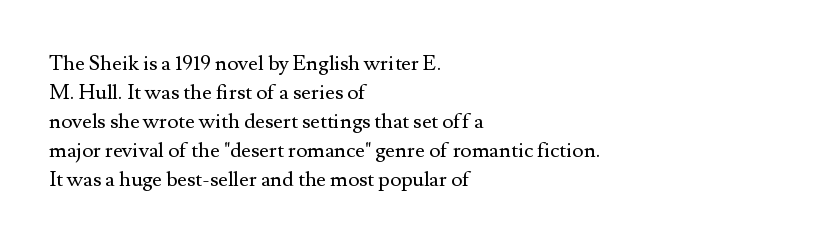
Letters rest on an invisible, unmarked baseline. Heaviness? Minimal to ordinary, like unemphasized prose. The rendering anchors every line to the left-hand side. The line-height multiplier appears to be the usual default.
